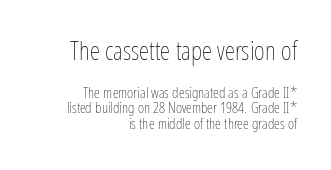
Q: Is the text bold? A: No.
Q: Is the text italic (slanted)? A: No, it is upright.
Q: Is the text underlined? A: No.
Q: How is the paragraph aligned? A: Right-aligned.
Q: Is the spacing between letters normal or unusually wide? A: Normal.
Q: Is the spacing between lines tight, normal or loose? A: Tight.
Q: Which block of text is set in a larger size, the first (top) or the second (bottom)? A: The first (top) one.
